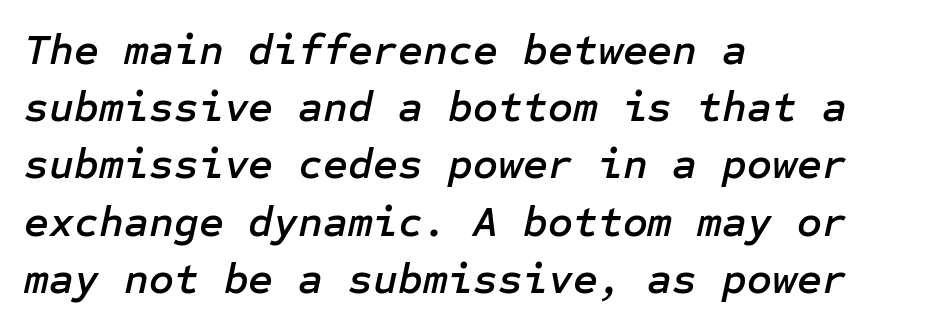
The lines sit at an ordinary, default distance from one another. The strip under each line holds only bare page. Slanted lettering throughout. Between one letter and the next there's only the usual sliver of space. Compared with a centered layout, this one pins lines to the left instead.
